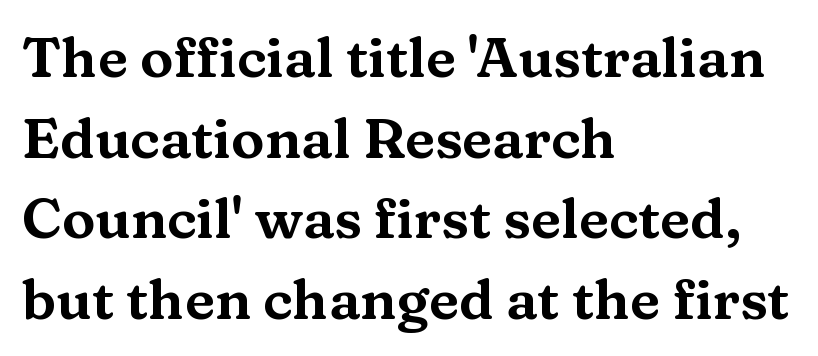
Q: Is the text italic (slanted)? A: No, it is upright.
Q: Is the typeface a serif or a sans-serif typeface? A: Serif.
Q: Is the text underlined? A: No.
Q: How is the paragraph aligned? A: Left-aligned.
Q: Is the spacing between letters normal or unusually wide? A: Normal.
Q: Is the spacing between lines tight, normal or loose? A: Normal.
Q: Width (condensed, normal, or wide)? A: Wide.
Q: Stroke contrast? A: Medium.
Q: x-height? A: Medium.
Q: Monospaced? A: No.
